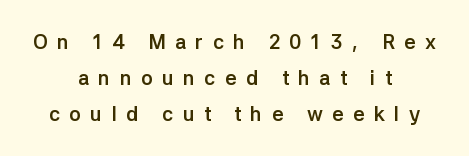
{"italic": "no", "bold": "yes", "underline": "no", "align": "center", "line_spacing_ratio": 1.81, "letter_spacing": "wide", "letter_spacing_em": 0.47, "glyph_px": 20}
